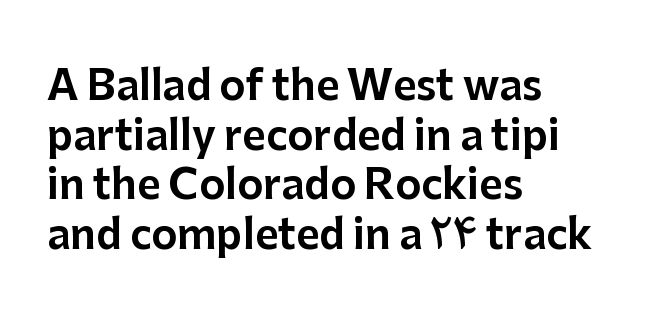
Q: Is the text italic (slanted)? A: No, it is upright.
Q: Is the typeface a serif or a sans-serif typeface? A: Sans-serif.
Q: Is the text underlined? A: No.
Q: How is the paragraph aligned? A: Left-aligned.
Q: Is the spacing between letters normal or unusually wide? A: Normal.
Q: Width (condensed, normal, or wide)? A: Normal.
Q: Stroke contrast? A: Low.
Q: x-height? A: Medium.
Q: Monospaced? A: No.
